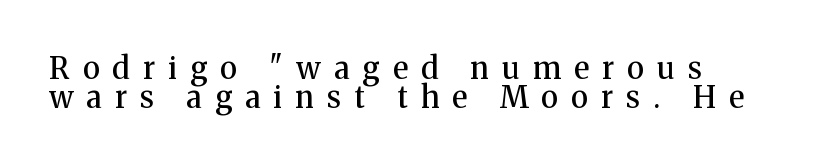
Beneath every word, the page is bare. The leading is snug, giving the passage a crowded texture. Tracking value appears strongly positive — letters spread wide. This is the regular roman posture of the typeface. Examine the stroke ends and you'll spot serifs. These lines are rendered in a variable-pitch font.
